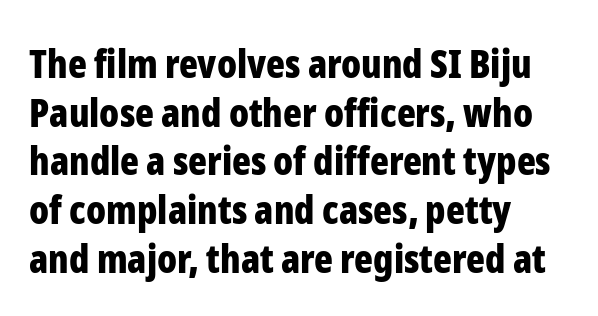
{"serif": "no", "italic": "no", "bold": "yes", "weight": "bold", "width": "condensed", "stroke_contrast": "low", "x_height": "medium", "monospaced": "no", "underline": "no", "align": "left", "line_spacing": "normal", "line_spacing_ratio": 1.25, "letter_spacing": "normal", "letter_spacing_em": 0.0, "glyph_px": 39}
